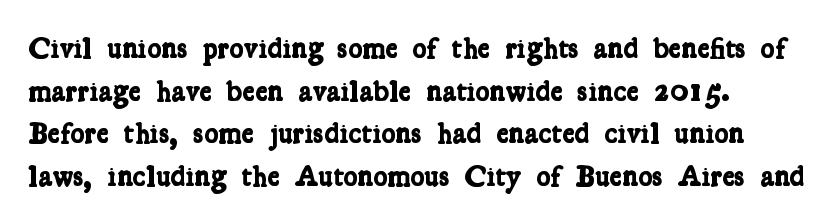
Q: Is the text bold? A: Yes.
Q: Is the typeface a serif or a sans-serif typeface? A: Serif.
Q: Is the text underlined? A: No.
Q: Is the spacing between letters normal or unusually wide? A: Normal.
Q: Is the spacing between lines tight, normal or loose? A: Normal.
Q: Width (condensed, normal, or wide)? A: Condensed.
Q: Stroke contrast? A: Low.
Q: x-height? A: Medium.
Q: Monospaced? A: No.
